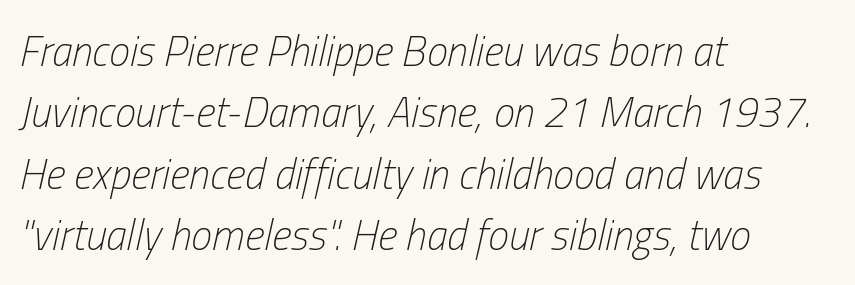
Q: Is the text bold? A: No.
Q: Is the text italic (slanted)? A: Yes, it leans right by about 13 degrees.
Q: Is the text underlined? A: No.
Q: How is the paragraph aligned? A: Left-aligned.
Q: Is the spacing between letters normal or unusually wide? A: Normal.
Q: Is the spacing between lines tight, normal or loose? A: Normal.
Q: Width (condensed, normal, or wide)? A: Condensed.
Q: Stroke contrast? A: Low.
Q: x-height? A: Medium.
Q: Monospaced? A: No.
